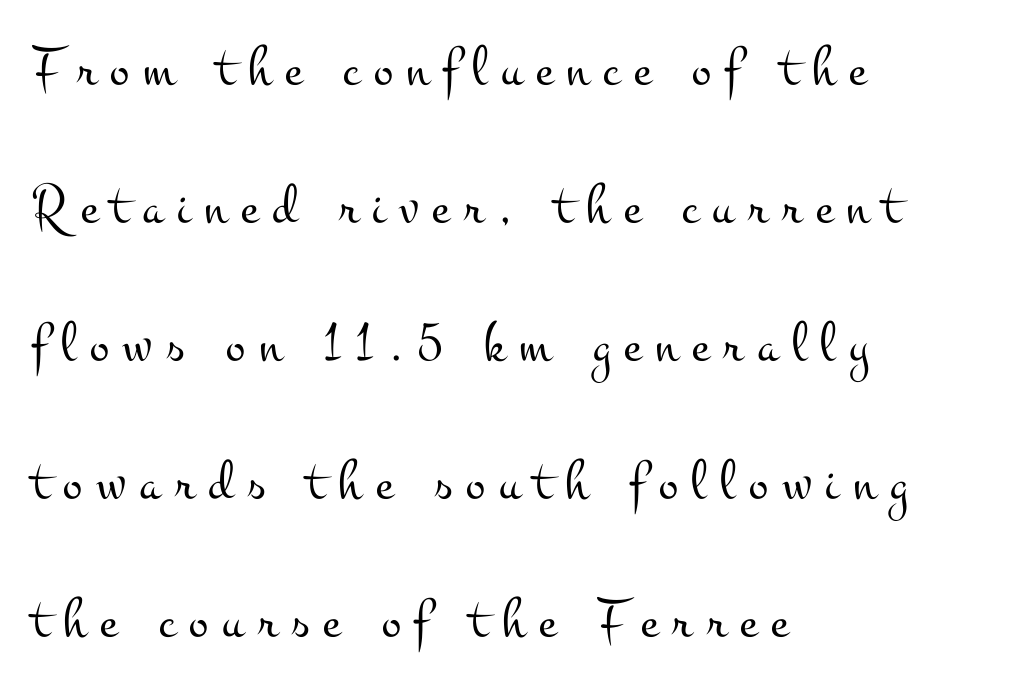
Only glyphs here, with clear space below each row. The lines are spread far apart with generous leading. Counters stay open thanks to moderate or lighter strokes. Each letter keeps its own natural width here, so spacing adapts to shape. What stands out about the letter spacing? Its width — letters are far apart.
